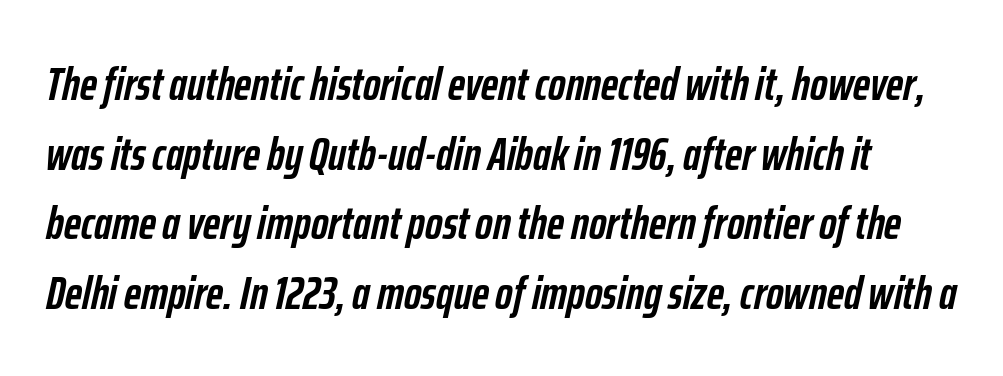
Note the varied advance widths — an 'i' is clearly narrower than an 'm'. Check the space under the baseline: it is left empty. Vertically, the passage feels balanced, rows spaced as you'd expect. Short note: letters normally spaced. Pretty heavy lettering here — definitely bold.
